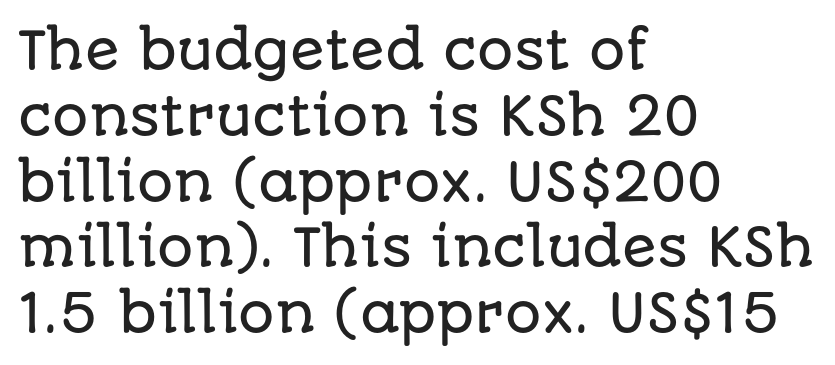
The image shows 51 px sans-serif type, upright; set left-aligned, normal line spacing (1.29x), normal letter spacing, not underlined; low stroke contrast and a large x-height.
